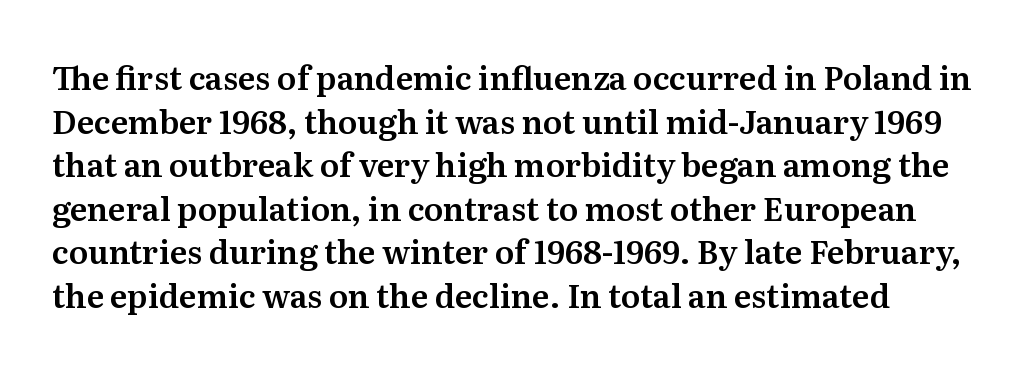
Q: Is the text italic (slanted)? A: No, it is upright.
Q: Is the typeface a serif or a sans-serif typeface? A: Serif.
Q: Is the text underlined? A: No.
Q: Is the spacing between letters normal or unusually wide? A: Normal.
Q: Is the spacing between lines tight, normal or loose? A: Normal.
Q: Width (condensed, normal, or wide)? A: Normal.
Q: Stroke contrast? A: Medium.
Q: x-height? A: Medium.
Q: Monospaced? A: No.
